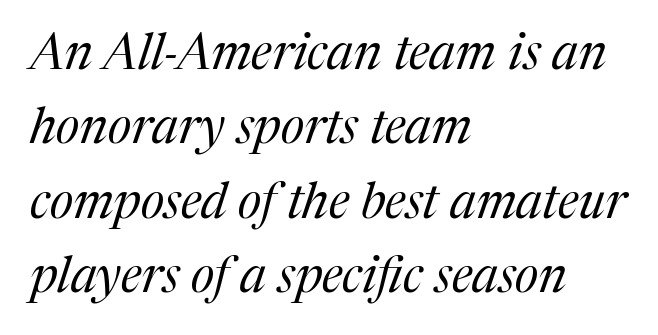
The image shows 50 px regular-weight serif type, italic (leaning right); set left-aligned, normal line spacing (1.49x), normal letter spacing, not underlined; medium stroke contrast and a medium x-height.
